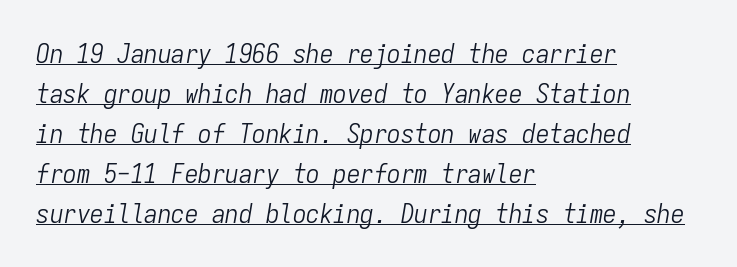
The image shows 27 px text type, italic (leaning right); set left-aligned, normal line spacing (1.48x), normal letter spacing, underlined.
